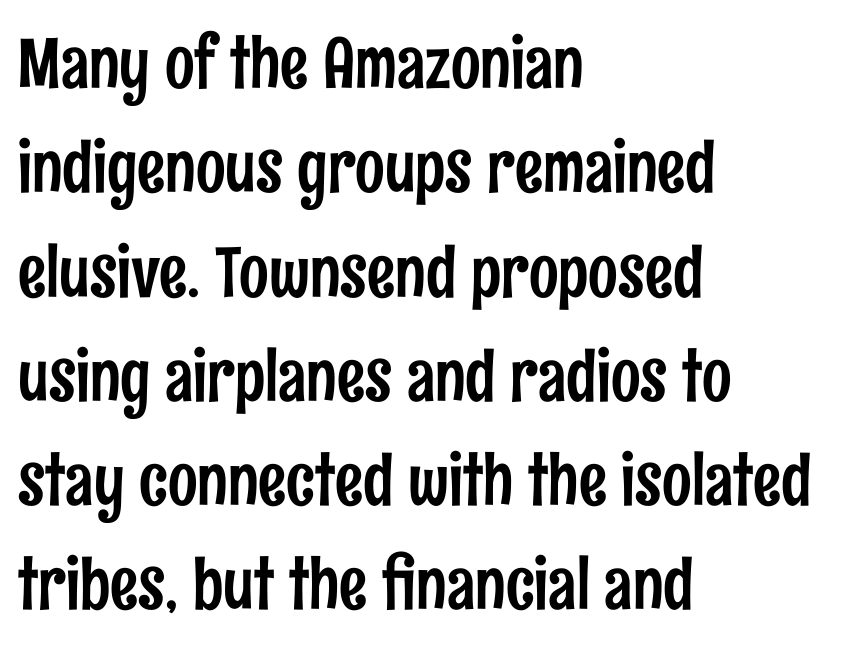
The rows are spaced the way most documents space them. There is no visible air inserted between adjacent glyphs. Notice how the passage keeps a crisp vertical edge on the left only. This sample has the flowing, uneven cadence of proportional lettering.
